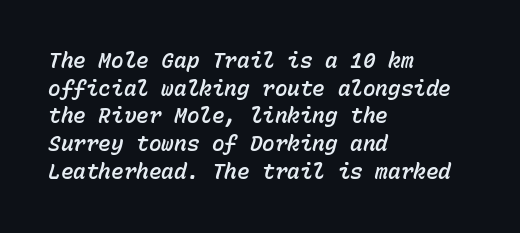
{"italic": "yes", "lean": "right", "slant_degrees": 15, "underline": "no", "align": "left", "line_spacing": "normal", "line_spacing_ratio": 1.32, "letter_spacing": "normal", "letter_spacing_em": 0.0, "glyph_px": 21}
